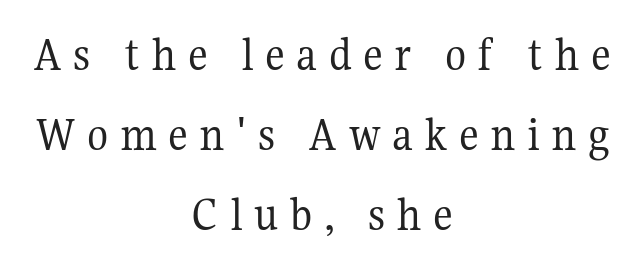
Q: Is the text bold? A: No.
Q: Is the text italic (slanted)? A: No, it is upright.
Q: Is the typeface a serif or a sans-serif typeface? A: Serif.
Q: Is the text underlined? A: No.
Q: How is the paragraph aligned? A: Centered.
Q: Is the spacing between letters normal or unusually wide? A: Unusually wide.
Q: Is the spacing between lines tight, normal or loose? A: Normal.
Q: Width (condensed, normal, or wide)? A: Normal.
Q: Stroke contrast? A: Medium.
Q: x-height? A: Medium.
Q: Monospaced? A: No.
